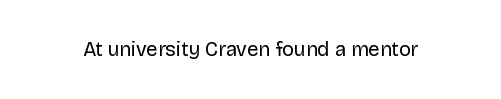
{"italic": "no", "bold": "no", "underline": "no", "letter_spacing": "normal", "letter_spacing_em": 0.0, "glyph_px": 20}
